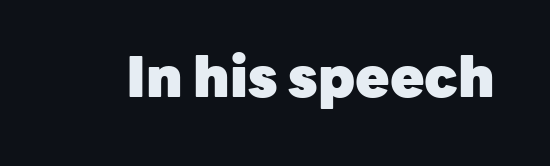
The image shows 56 px heavy sans-serif type, upright; set normal letter spacing, not underlined; low stroke contrast and a medium x-height.
